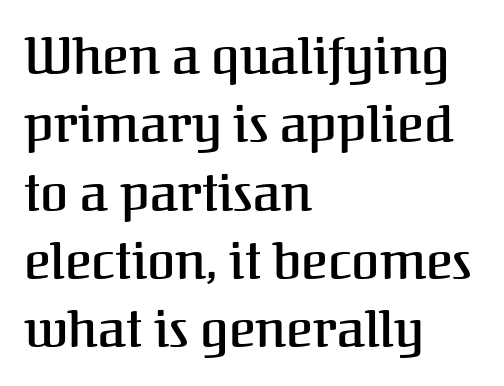
{"serif": "yes", "italic": "no", "bold": "semi", "weight": "semibold", "width": "normal", "stroke_contrast": "medium", "x_height": "medium", "monospaced": "no", "underline": "no", "align": "left", "line_spacing": "normal", "line_spacing_ratio": 1.34, "letter_spacing": "normal", "letter_spacing_em": 0.0, "glyph_px": 51}
